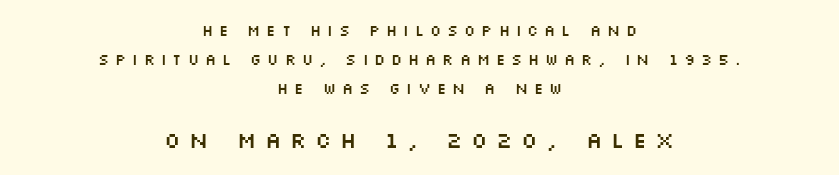
The later block is typeset at a bigger size than the earlier block. Centered paragraph, ragged on both sides. Students, observe: this is what heavily led, spacious text looks like. The letters stand upright; this is a roman face. Underline: absent.
